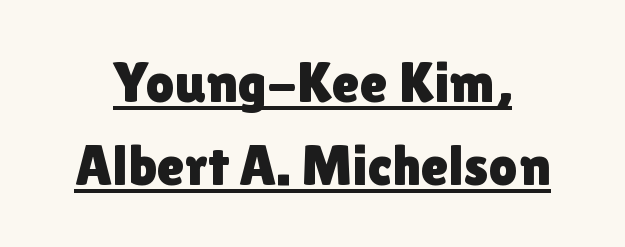
{"serif": "no", "italic": "no", "width": "normal", "x_height": "medium", "monospaced": "no", "underline": "yes", "line_spacing": "normal", "line_spacing_ratio": 1.45, "letter_spacing": "normal", "letter_spacing_em": 0.0, "glyph_px": 57}
